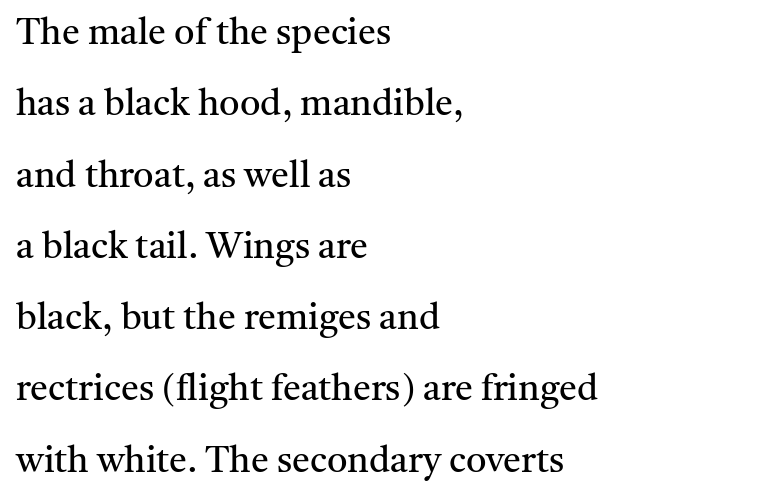
Each letter's strokes conclude with small projecting serifs. Every row of glyphs begins at an identical x-position on the left. You can tell it's not italic because the verticals are truly vertical. Do the characters align in a grid? No, the font is proportional.
